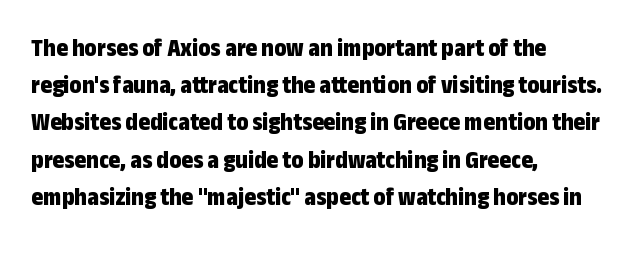
The image shows 25 px bold type, upright; set left-aligned, normal line spacing (1.49x), normal letter spacing, not underlined.
